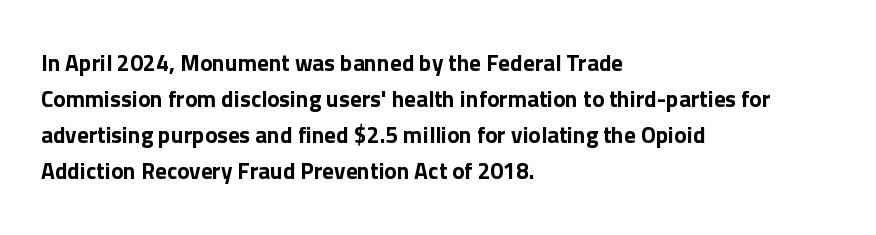
The image shows 23 px text type, upright; set left-aligned, normal line spacing (1.57x), normal letter spacing, not underlined.
